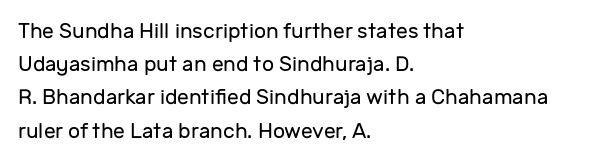
The face looks like a standard text weight, possibly lighter. Short and long lines alike share a common starting point at left. Vertically, the passage feels balanced, rows spaced as you'd expect. A bare baseline throughout the passage. Here the glyphs are tracked normally, forming tight word shapes.
